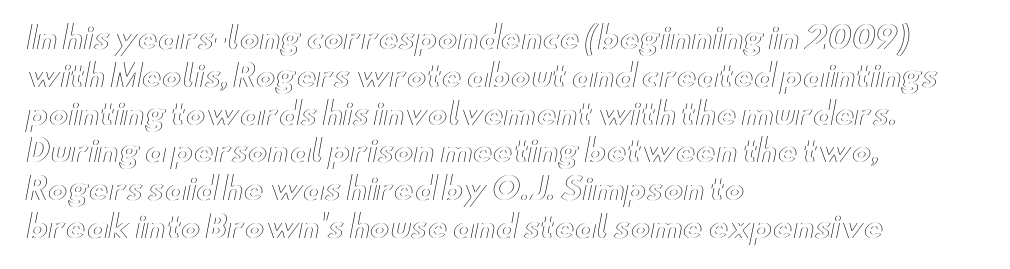
Q: Is the text italic (slanted)? A: Yes.
Q: Is the text underlined? A: No.
Q: How is the paragraph aligned? A: Left-aligned.
Q: Is the spacing between letters normal or unusually wide? A: Normal.
Q: Is the spacing between lines tight, normal or loose? A: Normal.
Q: Width (condensed, normal, or wide)? A: Wide.
Q: x-height? A: Small.
Q: Monospaced? A: No.
